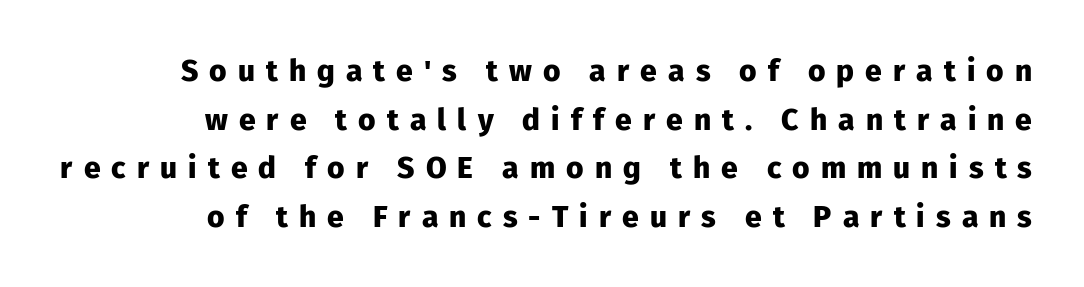
The image shows 30 px heavy sans-serif type, upright; set right-aligned, normal line spacing (1.62x), unusually wide letter spacing (+0.37 em), not underlined; low stroke contrast and a medium x-height.
